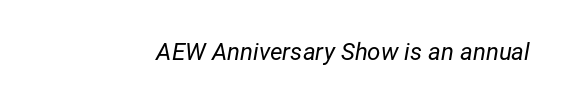
{"italic": "yes", "lean": "right", "slant_degrees": 12, "bold": "no", "underline": "no", "letter_spacing": "normal", "letter_spacing_em": 0.0, "glyph_px": 24}
